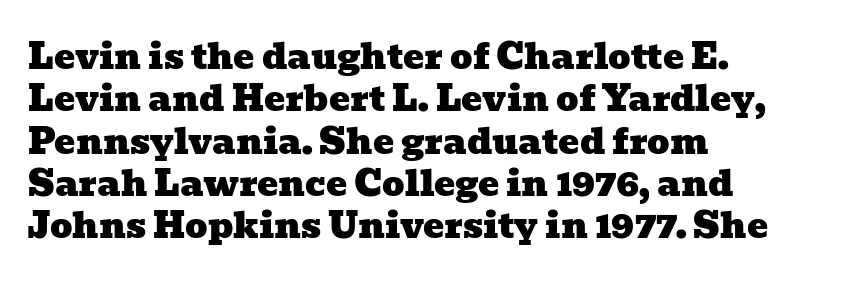
{"serif": "yes", "width": "wide", "stroke_contrast": "low", "x_height": "medium", "monospaced": "no", "underline": "no", "align": "left", "line_spacing_ratio": 1.21, "letter_spacing": "normal", "letter_spacing_em": 0.0, "glyph_px": 35}
